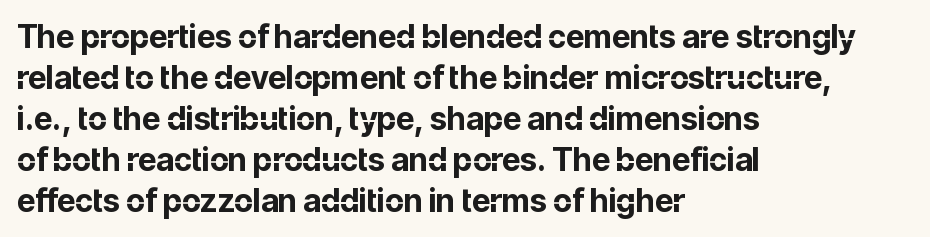
{"serif": "no", "italic": "no", "bold": "yes", "weight": "bold", "width": "normal", "stroke_contrast": "low", "x_height": "medium", "monospaced": "no", "underline": "no", "align": "left", "line_spacing": "normal", "line_spacing_ratio": 1.28, "letter_spacing": "normal", "letter_spacing_em": 0.0, "glyph_px": 32}
